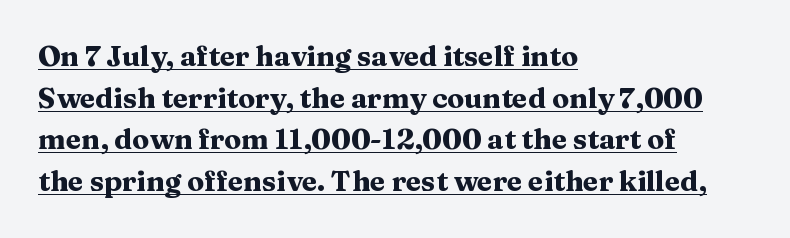
Ascenders rise straight up at ninety degrees. In terms of leading, this rendering sits right in the middle. Here the designer chose a conventional face with non-uniform glyph widths. Underlined type. The typesetting leans heavy: a genuine bold. Letter spacing: default.
